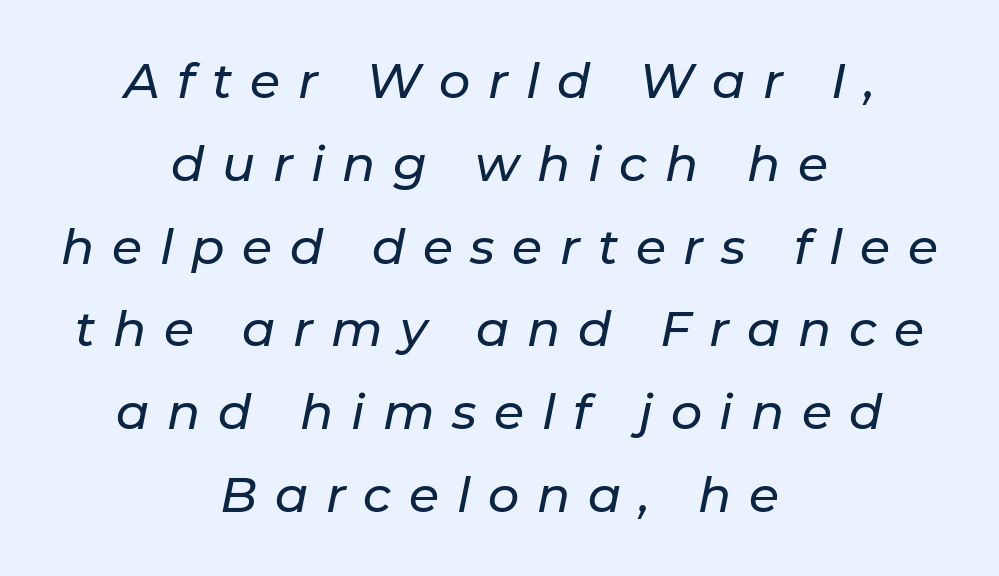
Q: Is the text italic (slanted)? A: Yes, it leans right by about 11 degrees.
Q: Is the text underlined? A: No.
Q: How is the paragraph aligned? A: Centered.
Q: Is the spacing between letters normal or unusually wide? A: Unusually wide.
Q: Is the spacing between lines tight, normal or loose? A: Normal.
Q: Width (condensed, normal, or wide)? A: Normal.
Q: Stroke contrast? A: Low.
Q: x-height? A: Medium.
Q: Monospaced? A: No.
